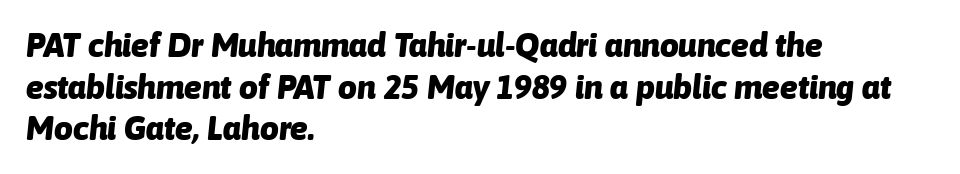
{"italic": "yes", "lean": "right", "slant_degrees": 6, "bold": "yes", "weight": "heavy", "width": "normal", "stroke_contrast": "low", "x_height": "medium", "monospaced": "no", "underline": "no", "align": "left", "line_spacing": "normal", "line_spacing_ratio": 1.26, "letter_spacing": "normal", "letter_spacing_em": 0.0, "glyph_px": 33}
